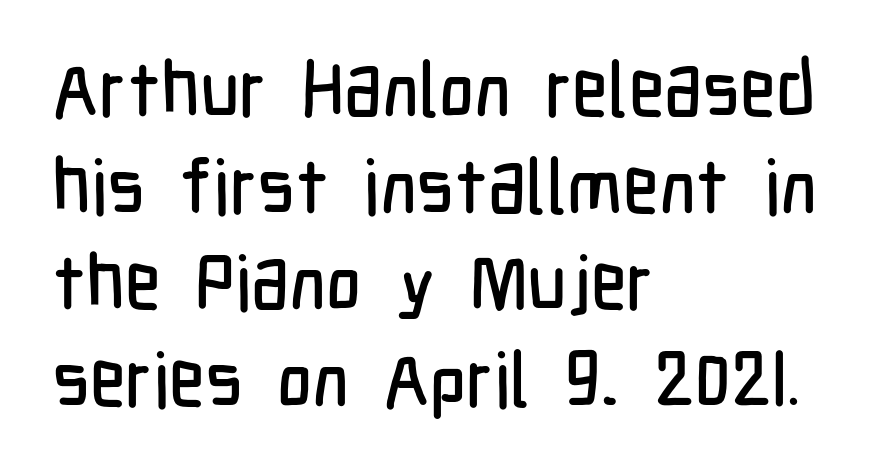
Q: Is the text italic (slanted)? A: No, it is upright.
Q: Is the typeface a serif or a sans-serif typeface? A: Sans-serif.
Q: Is the text underlined? A: No.
Q: How is the paragraph aligned? A: Left-aligned.
Q: Is the spacing between letters normal or unusually wide? A: Normal.
Q: Is the spacing between lines tight, normal or loose? A: Normal.
Q: Width (condensed, normal, or wide)? A: Condensed.
Q: Stroke contrast? A: Low.
Q: x-height? A: Medium.
Q: Monospaced? A: No.
